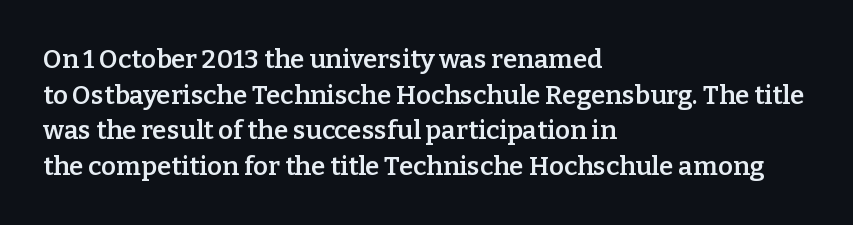
Q: Is the text bold? A: Semi-bold.
Q: Is the text italic (slanted)? A: No, it is upright.
Q: Is the text underlined? A: No.
Q: How is the paragraph aligned? A: Left-aligned.
Q: Is the spacing between letters normal or unusually wide? A: Normal.
Q: Is the spacing between lines tight, normal or loose? A: Normal.
